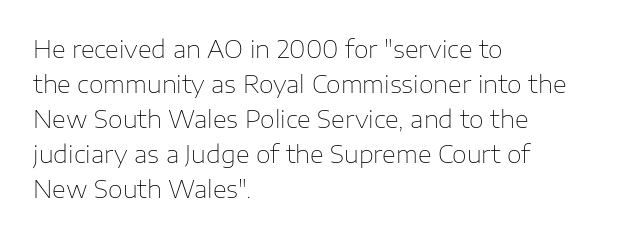
No word sits above an underline. This is the regular roman posture of the typeface. The lines in this sample share a left origin and differ only in where they stop. Successive baselines arrive at the customary interval.
